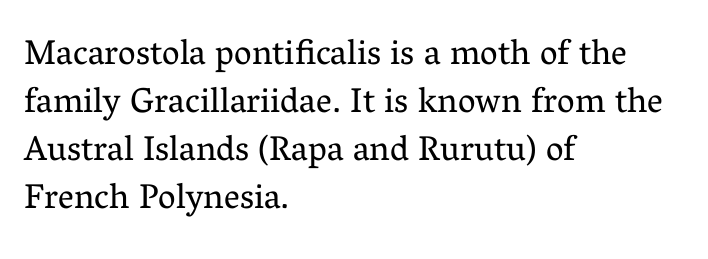
Note: serifs present on the glyphs. Note the varied advance widths — an 'i' is clearly narrower than an 'm'. Alignment: flush left. Ascenders rise straight up at ninety degrees.
